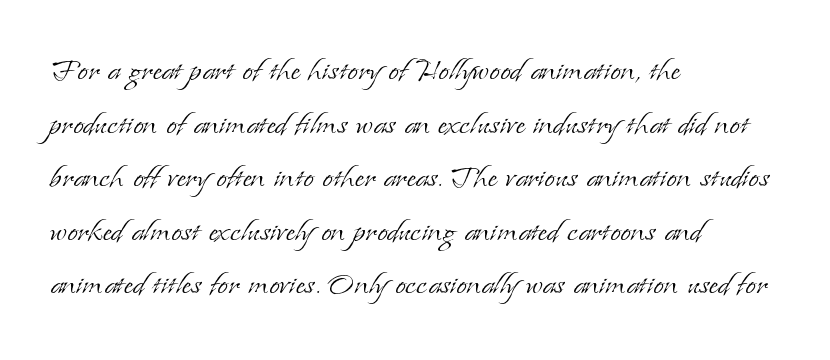
{"serif": "yes", "bold": "no", "weight": "light", "width": "normal", "stroke_contrast": "low", "x_height": "small", "monospaced": "no", "underline": "no", "align": "left", "line_spacing": "normal", "line_spacing_ratio": 1.41, "letter_spacing": "normal", "letter_spacing_em": 0.0, "glyph_px": 38}
